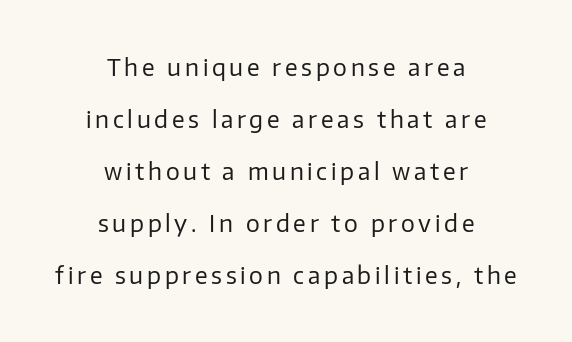
Q: Is the text bold? A: No.
Q: Is the text italic (slanted)? A: No, it is upright.
Q: Is the text underlined? A: No.
Q: How is the paragraph aligned? A: Centered.
Q: Is the spacing between lines tight, normal or loose? A: Loose.
